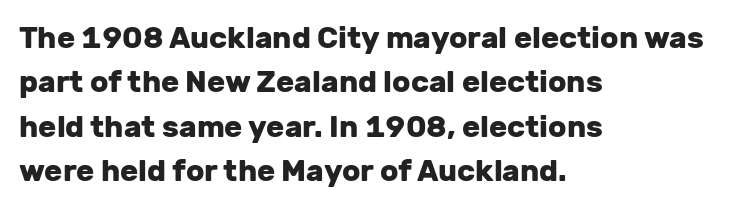
The image shows 30 px heavy sans-serif type, upright; set left-aligned, normal line spacing (1.48x), normal letter spacing, not underlined; low stroke contrast and a medium x-height.
